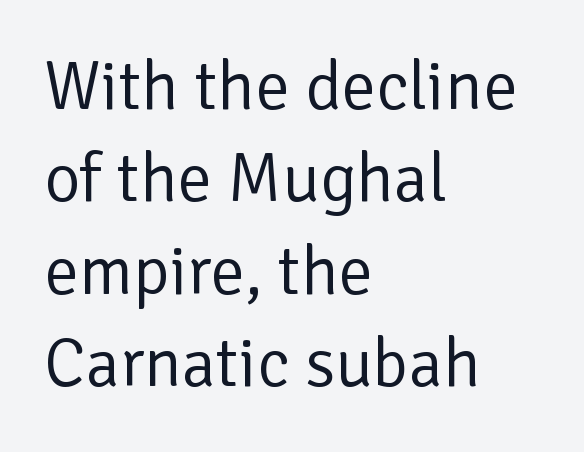
{"serif": "no", "italic": "no", "bold": "no", "weight": "regular", "width": "normal", "stroke_contrast": "low", "x_height": "medium", "monospaced": "no", "underline": "no", "align": "left", "line_spacing": "normal", "line_spacing_ratio": 1.34, "letter_spacing": "normal", "letter_spacing_em": 0.0, "glyph_px": 69}
